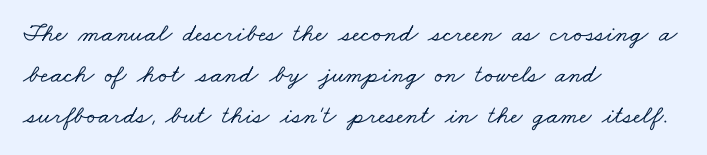
The area under the type is left untouched. Does the leading feel generous? No, just average. Does extra space separate the letters? No, they use regular spacing. Casual observation: everything's shoved over to the left.
